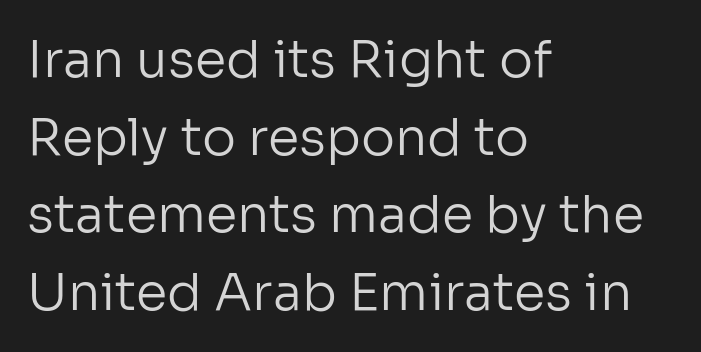
The image shows 51 px regular-weight sans-serif type, upright; set left-aligned, normal line spacing (1.52x), normal letter spacing, not underlined; low stroke contrast and a medium x-height.
